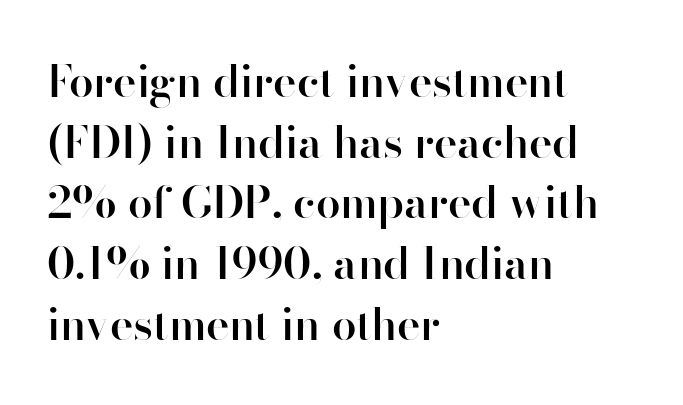
Q: Is the text bold? A: Semi-bold.
Q: Is the text italic (slanted)? A: No, it is upright.
Q: Is the typeface a serif or a sans-serif typeface? A: Sans-serif.
Q: Is the text underlined? A: No.
Q: How is the paragraph aligned? A: Left-aligned.
Q: Is the spacing between letters normal or unusually wide? A: Normal.
Q: Is the spacing between lines tight, normal or loose? A: Normal.
Q: Width (condensed, normal, or wide)? A: Normal.
Q: Stroke contrast? A: High.
Q: x-height? A: Small.
Q: Monospaced? A: No.
